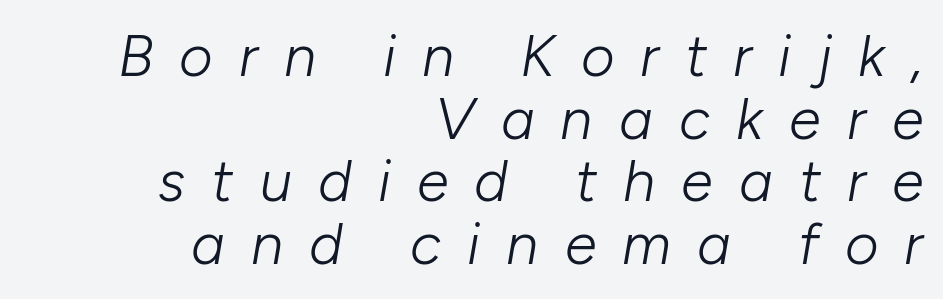
Q: Is the text bold? A: No.
Q: Is the text italic (slanted)? A: Yes, it leans right by about 10 degrees.
Q: Is the text underlined? A: No.
Q: How is the paragraph aligned? A: Right-aligned.
Q: Is the spacing between letters normal or unusually wide? A: Unusually wide.
Q: Is the spacing between lines tight, normal or loose? A: Tight.
Q: Width (condensed, normal, or wide)? A: Normal.
Q: Stroke contrast? A: Low.
Q: x-height? A: Medium.
Q: Monospaced? A: No.
